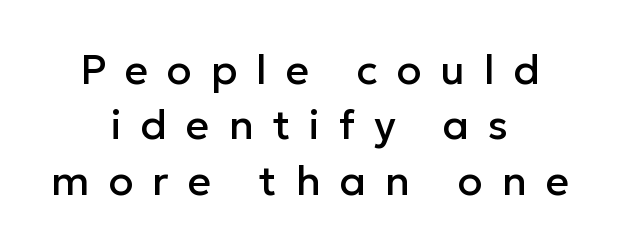
{"serif": "no", "italic": "no", "width": "normal", "stroke_contrast": "low", "x_height": "medium", "monospaced": "no", "underline": "no", "align": "center", "line_spacing": "normal", "line_spacing_ratio": 1.35, "letter_spacing": "wide", "letter_spacing_em": 0.46, "glyph_px": 41}
